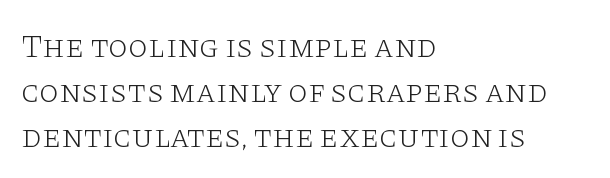
How would I describe the line gaps? Plain and ordinary. What stands out about the letter spacing? Nothing — it is the standard amount. The passage shown is typed in a proportional face where columns would drift. The ragged edge is on the right, which tells us the setting is flush left.
